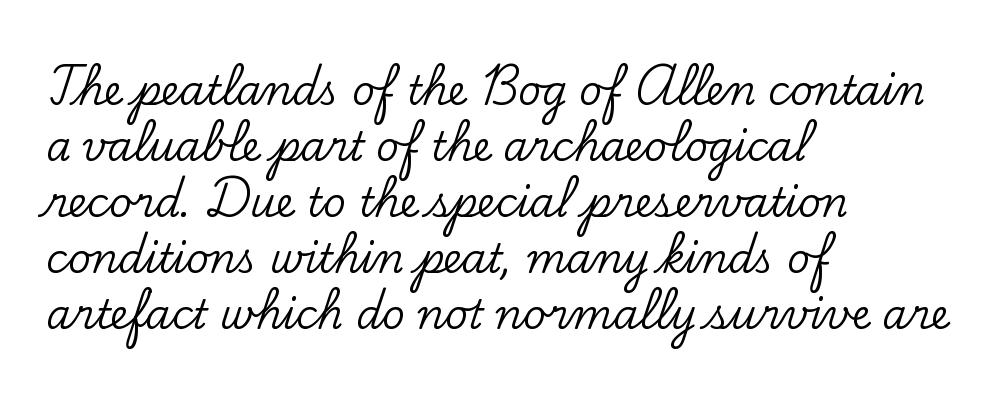
Has an underline been added? It has not. Observe the serifs anchoring each vertical stroke in this sample. Whoever set this chose a conventional vertical rhythm. Short and long lines alike share a common starting point at left. The passage shown is typed in a proportional face where columns would drift.
